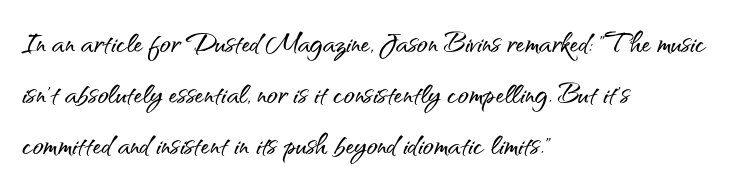
{"serif": "no", "width": "normal", "stroke_contrast": "medium", "x_height": "small", "monospaced": "no", "underline": "no", "align": "left", "line_spacing": "normal", "line_spacing_ratio": 1.41, "letter_spacing": "normal", "letter_spacing_em": 0.0, "glyph_px": 36}
